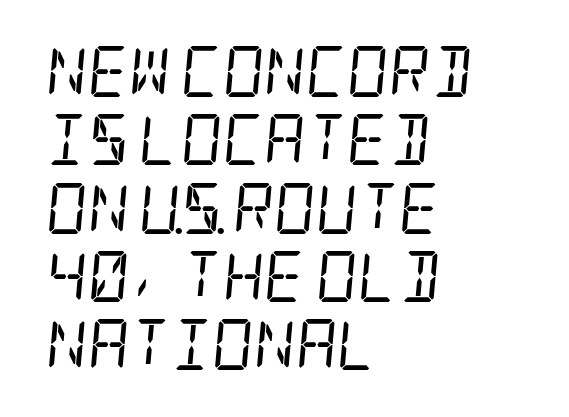
Q: Is the text bold? A: No.
Q: Is the text italic (slanted)? A: Yes, it leans right by about 5 degrees.
Q: Is the typeface a serif or a sans-serif typeface? A: Serif.
Q: Is the text underlined? A: No.
Q: How is the paragraph aligned? A: Left-aligned.
Q: Is the spacing between letters normal or unusually wide? A: Normal.
Q: Is the spacing between lines tight, normal or loose? A: Normal.
Q: Width (condensed, normal, or wide)? A: Condensed.
Q: Stroke contrast? A: Low.
Q: x-height? A: Large.
